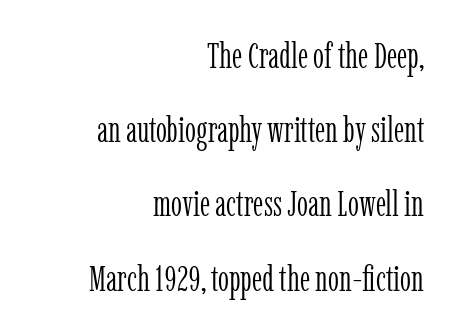
The image shows 35 px light, condensed serif type, upright; set right-aligned, loose line spacing (2.12x), normal letter spacing, not underlined; low stroke contrast and a medium x-height.
